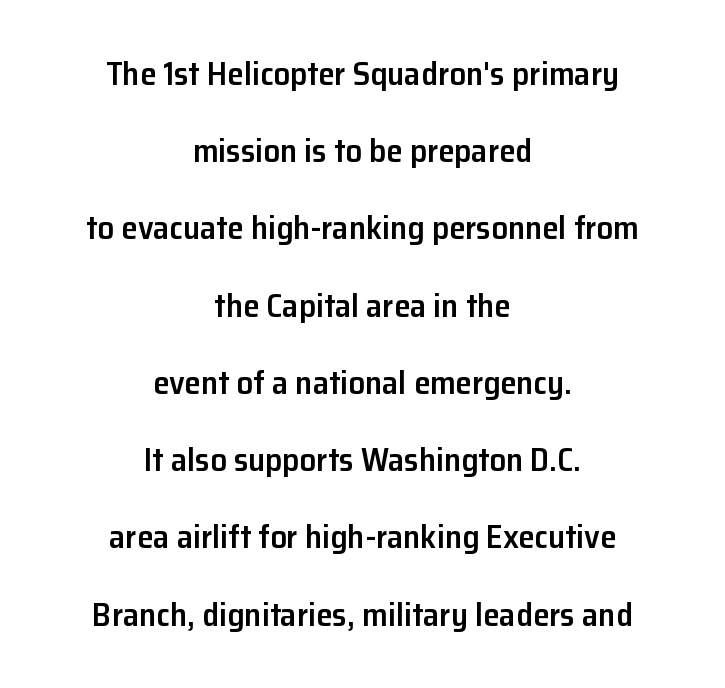
Q: Is the text bold? A: Semi-bold.
Q: Is the text italic (slanted)? A: No, it is upright.
Q: Is the typeface a serif or a sans-serif typeface? A: Sans-serif.
Q: Is the text underlined? A: No.
Q: How is the paragraph aligned? A: Centered.
Q: Is the spacing between letters normal or unusually wide? A: Normal.
Q: Is the spacing between lines tight, normal or loose? A: Loose.
Q: Width (condensed, normal, or wide)? A: Normal.
Q: Stroke contrast? A: Low.
Q: x-height? A: Medium.
Q: Monospaced? A: No.
